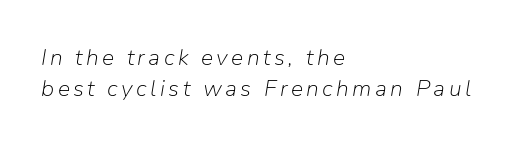
The image shows 23 px text type, italic (leaning right); set left-aligned, normal line spacing (1.34x), not underlined.
